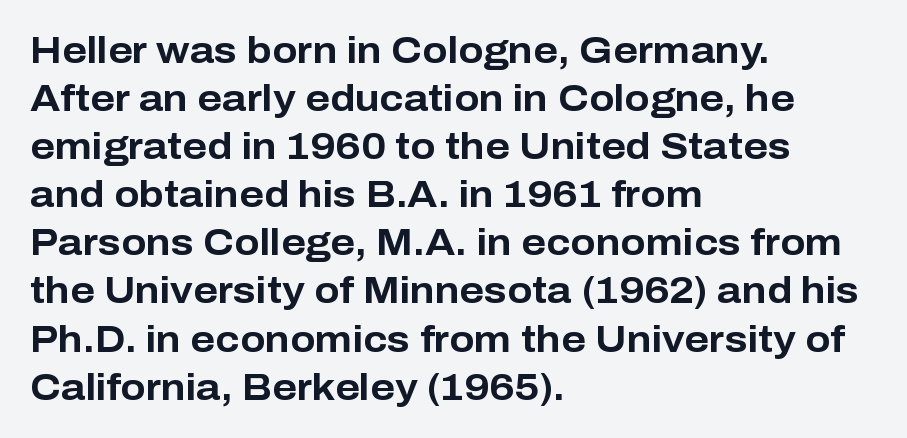
Q: Is the text bold? A: Yes.
Q: Is the text italic (slanted)? A: No, it is upright.
Q: Is the typeface a serif or a sans-serif typeface? A: Sans-serif.
Q: Is the text underlined? A: No.
Q: How is the paragraph aligned? A: Left-aligned.
Q: Is the spacing between letters normal or unusually wide? A: Normal.
Q: Is the spacing between lines tight, normal or loose? A: Normal.
Q: Width (condensed, normal, or wide)? A: Normal.
Q: Stroke contrast? A: Low.
Q: x-height? A: Medium.
Q: Monospaced? A: No.
